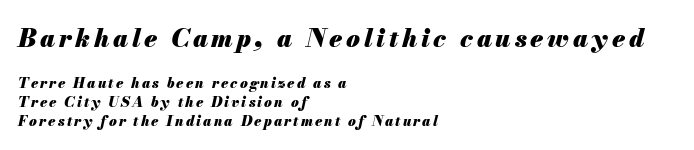
{"italic": "yes", "lean": "right", "slant_degrees": 13, "bold": "yes", "underline": "no", "align": "left", "line_spacing": "normal", "line_spacing_ratio": 1.35, "larger_block": "first", "size_ratio": 1.79, "glyph_px": 25}
